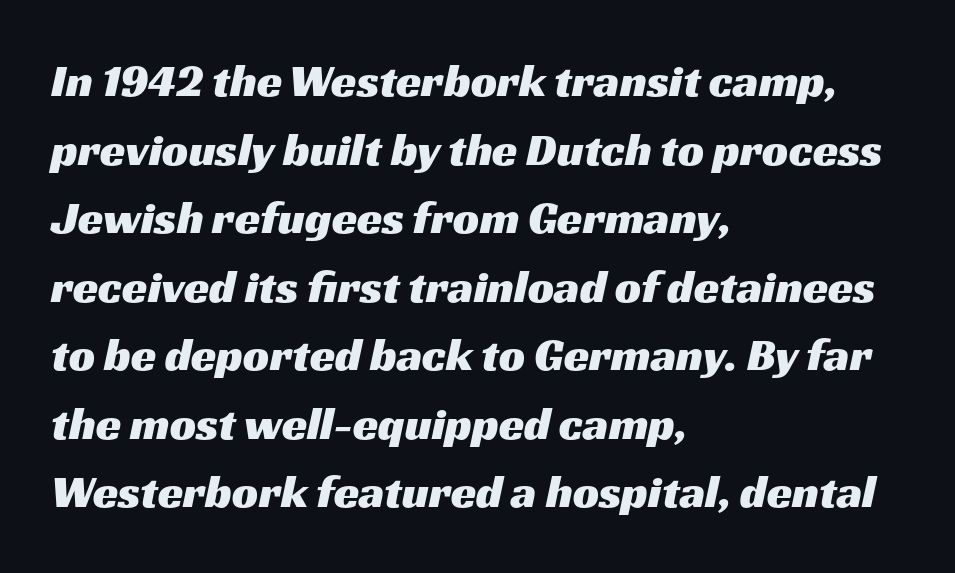
The image shows 46 px wide sans-serif type; set left-aligned, normal line spacing (1.49x), normal letter spacing, not underlined; medium stroke contrast and a medium x-height.
